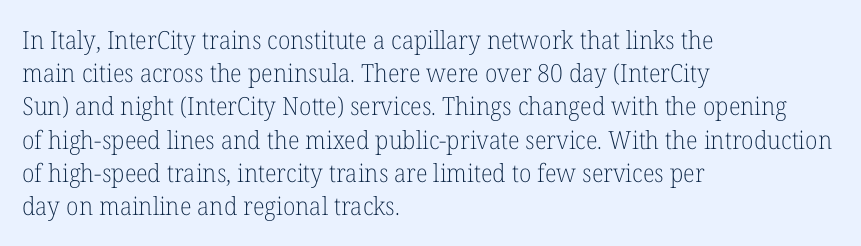
Q: Is the text bold? A: No.
Q: Is the text italic (slanted)? A: No, it is upright.
Q: Is the text underlined? A: No.
Q: How is the paragraph aligned? A: Left-aligned.
Q: Is the spacing between letters normal or unusually wide? A: Normal.
Q: Is the spacing between lines tight, normal or loose? A: Normal.
